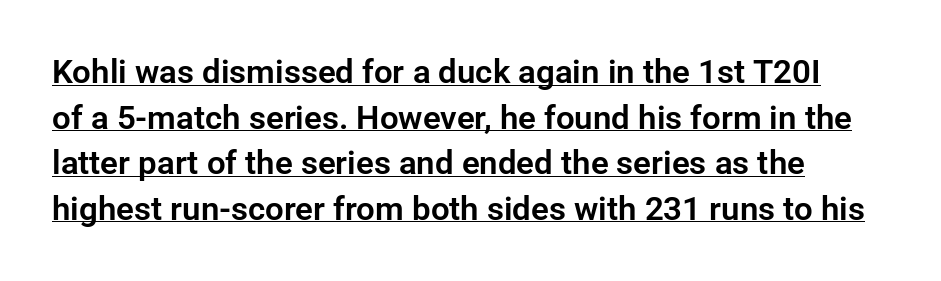
{"serif": "no", "italic": "no", "width": "normal", "stroke_contrast": "low", "x_height": "medium", "monospaced": "no", "underline": "yes", "align": "left", "line_spacing": "normal", "line_spacing_ratio": 1.38, "letter_spacing": "normal", "letter_spacing_em": 0.0, "glyph_px": 33}
